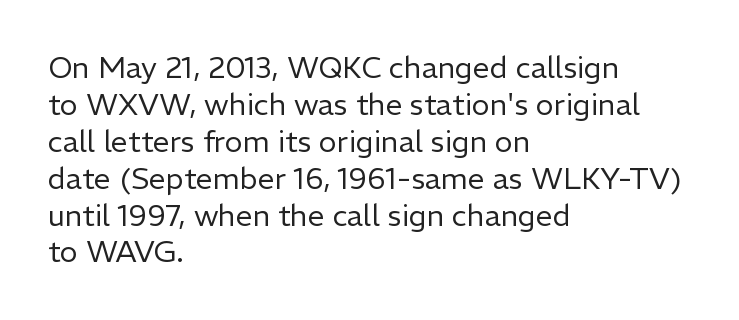
The image shows 30 px regular-weight sans-serif type, upright; set left-aligned, line spacing 1.23x, normal letter spacing, not underlined; low stroke contrast and a medium x-height.
